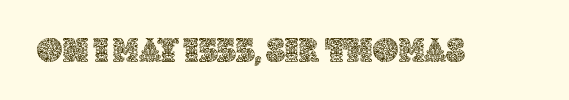
The image shows 35 px text type, upright; set normal letter spacing, not underlined; a large x-height.
